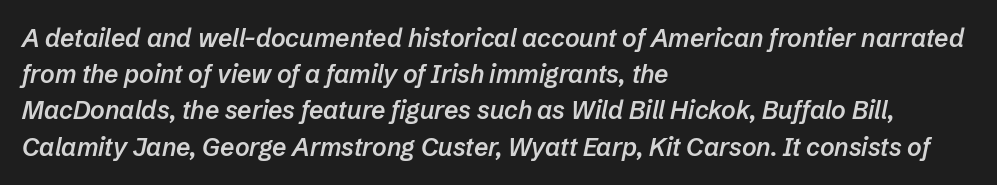
The image shows 25 px text type, italic (leaning right); set left-aligned, normal line spacing (1.45x), normal letter spacing, not underlined.
